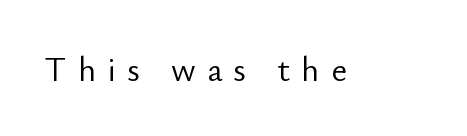
The image shows 34 px light sans-serif type, upright; set unusually wide letter spacing (+0.33 em), not underlined; low stroke contrast and a small x-height.
